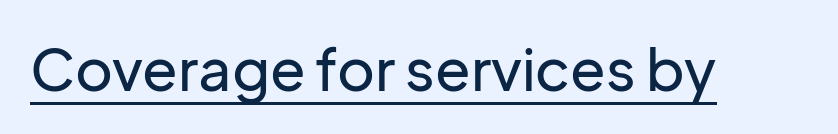
The image shows 58 px sans-serif type, upright; set normal letter spacing, underlined; low stroke contrast and a medium x-height.
